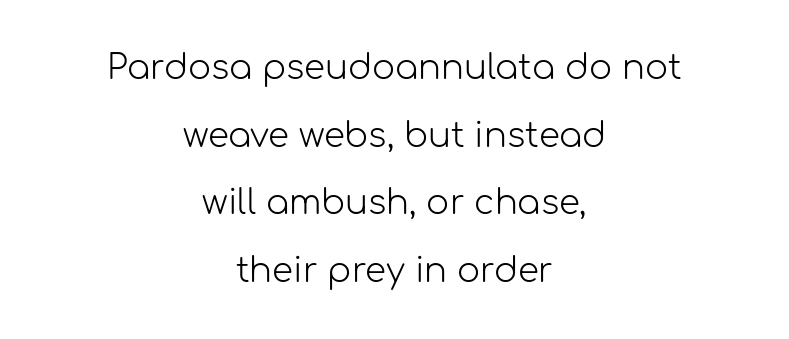
The image shows 34 px light sans-serif type, upright; set centered, loose line spacing (1.99x), normal letter spacing, not underlined; low stroke contrast and a medium x-height.
